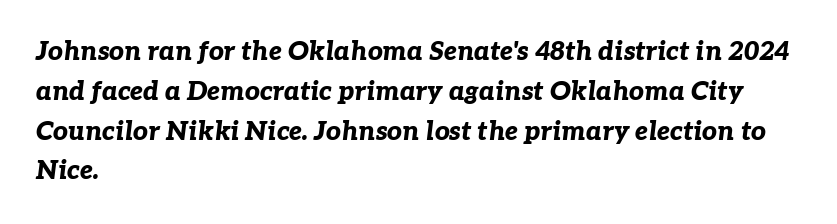
Q: Is the text bold? A: Yes.
Q: Is the text italic (slanted)? A: Yes, it leans right by about 7 degrees.
Q: Is the text underlined? A: No.
Q: How is the paragraph aligned? A: Left-aligned.
Q: Is the spacing between letters normal or unusually wide? A: Normal.
Q: Is the spacing between lines tight, normal or loose? A: Normal.
